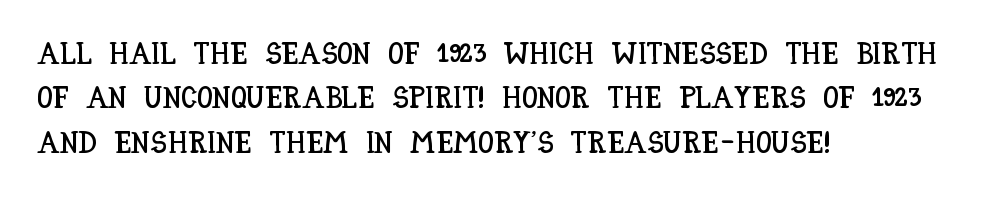
The image shows 31 px condensed type, upright; set left-aligned, normal line spacing (1.43x), normal letter spacing, not underlined; low stroke contrast and a large x-height.
